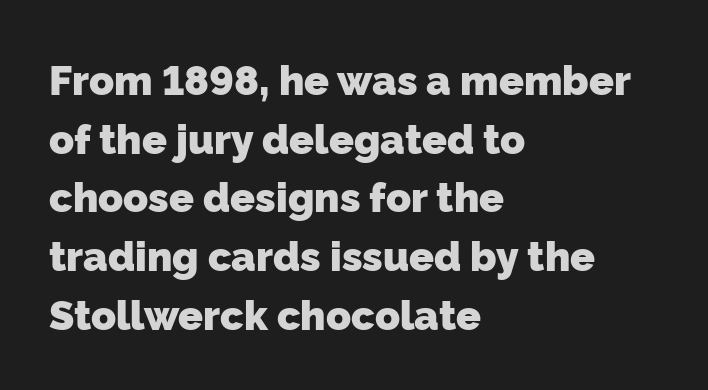
The image shows 41 px heavy sans-serif type; set left-aligned, normal line spacing (1.43x), normal letter spacing, not underlined; low stroke contrast and a medium x-height.
